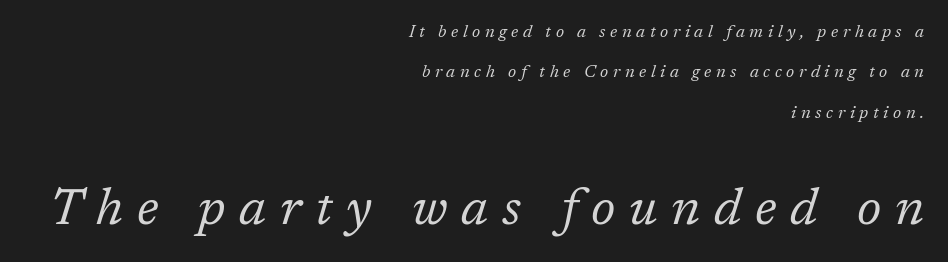
Q: Is the text bold? A: No.
Q: Is the text italic (slanted)? A: Yes, it leans right by about 17 degrees.
Q: Is the typeface a serif or a sans-serif typeface? A: Serif.
Q: Is the text underlined? A: No.
Q: How is the paragraph aligned? A: Right-aligned.
Q: Is the spacing between letters normal or unusually wide? A: Unusually wide.
Q: Is the spacing between lines tight, normal or loose? A: Loose.
Q: Which block of text is set in a larger size, the first (top) or the second (bottom)? A: The second (bottom) one.
Q: Width (condensed, normal, or wide)? A: Normal.
Q: Stroke contrast? A: Low.
Q: x-height? A: Medium.
Q: Monospaced? A: No.
